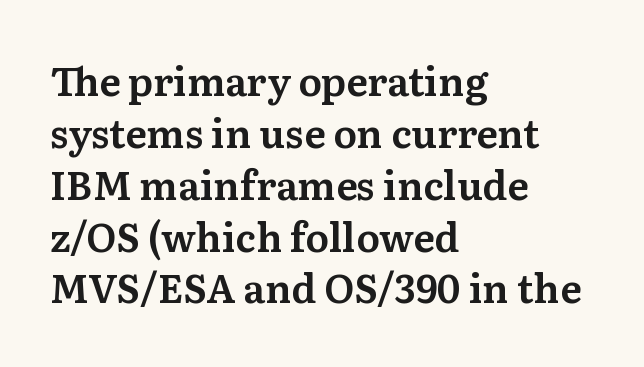
The image shows 39 px serif type, upright; set left-aligned, normal line spacing (1.33x), normal letter spacing, not underlined; medium stroke contrast and a medium x-height.
